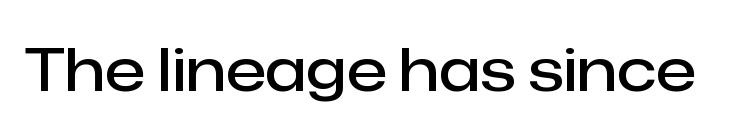
The gaps between neighbouring characters are ordinary and unremarkable. The words here are not underlined. You could not count columns in this text — the font is proportionally spaced. Does the type have serifs? No, each stem ends abruptly. Notice how the stems are strictly vertical — no italics here. A somewhat darkened texture: the type is semibold rather than bold.
